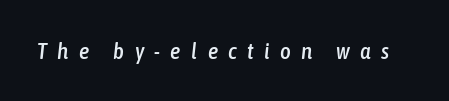
Observe the lean: these are italic letterforms. Tracking here is generous; glyphs stand well apart from one another. Glance below the letters and you will spot only blank space.
